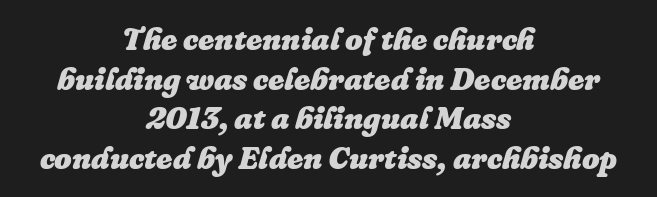
Q: Is the text bold? A: Yes.
Q: Is the text italic (slanted)? A: Yes, it leans right by about 16 degrees.
Q: Is the text underlined? A: No.
Q: How is the paragraph aligned? A: Centered.
Q: Is the spacing between letters normal or unusually wide? A: Normal.
Q: Is the spacing between lines tight, normal or loose? A: Normal.
Q: Width (condensed, normal, or wide)? A: Normal.
Q: Stroke contrast? A: Low.
Q: x-height? A: Medium.
Q: Monospaced? A: No.
